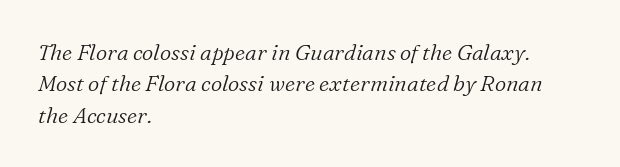
{"italic": "yes", "lean": "right", "slant_degrees": 16, "bold": "no", "underline": "no", "align": "left", "line_spacing": "normal", "line_spacing_ratio": 1.43, "letter_spacing": "normal", "letter_spacing_em": 0.0, "glyph_px": 22}
